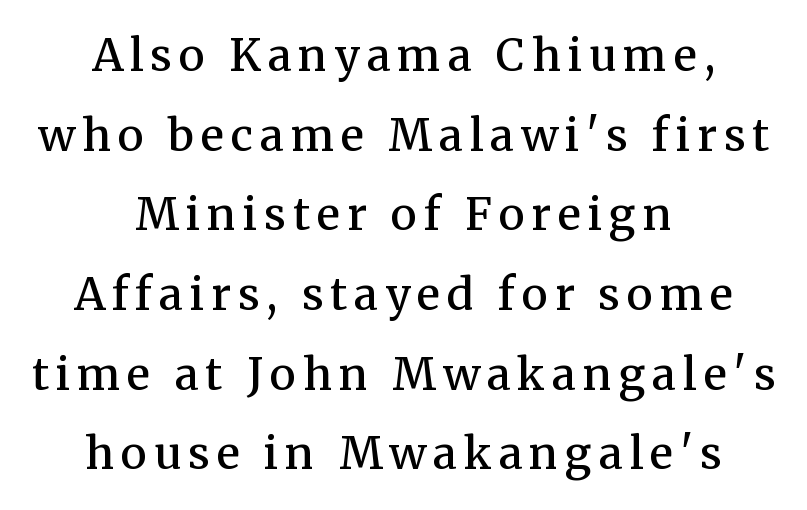
Q: Is the text bold? A: Semi-bold.
Q: Is the text italic (slanted)? A: No, it is upright.
Q: Is the typeface a serif or a sans-serif typeface? A: Serif.
Q: Is the text underlined? A: No.
Q: How is the paragraph aligned? A: Centered.
Q: Width (condensed, normal, or wide)? A: Normal.
Q: Stroke contrast? A: Medium.
Q: x-height? A: Medium.
Q: Monospaced? A: No.
